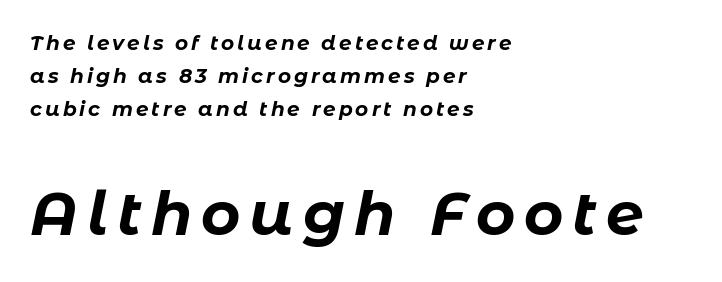
Varying glyph widths throughout — classic text-font behaviour. Type size steps up from the first block to the second. Plenty of ink on the page — the face is bold. Notice how the stems are inclined rather than vertical — that's the hallmark of italics. Notice how descenders clear the ascenders below comfortably — that's standard leading.
